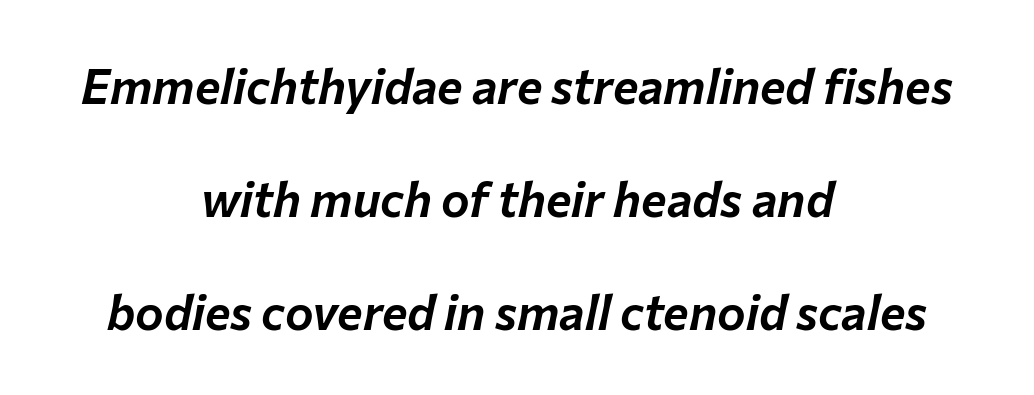
{"italic": "yes", "lean": "right", "slant_degrees": 12, "width": "normal", "stroke_contrast": "low", "x_height": "medium", "monospaced": "no", "underline": "no", "align": "center", "line_spacing": "loose", "line_spacing_ratio": 2.35, "letter_spacing": "normal", "letter_spacing_em": 0.0, "glyph_px": 48}
